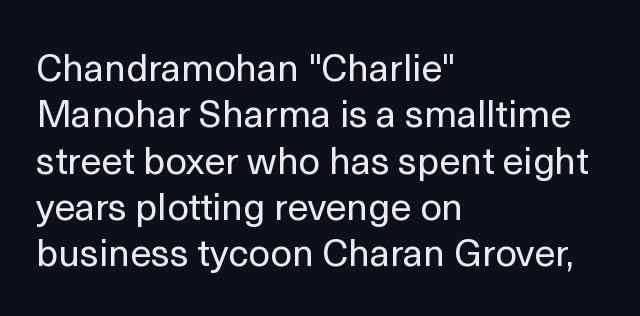
Q: Is the text bold? A: No.
Q: Is the text italic (slanted)? A: No, it is upright.
Q: Is the typeface a serif or a sans-serif typeface? A: Sans-serif.
Q: Is the text underlined? A: No.
Q: How is the paragraph aligned? A: Left-aligned.
Q: Is the spacing between letters normal or unusually wide? A: Normal.
Q: Width (condensed, normal, or wide)? A: Normal.
Q: x-height? A: Medium.
Q: Monospaced? A: No.
